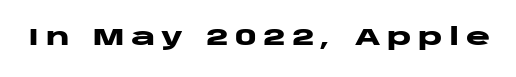
{"italic": "no", "bold": "yes", "underline": "no", "letter_spacing": "wide", "letter_spacing_em": 0.28, "glyph_px": 23}
